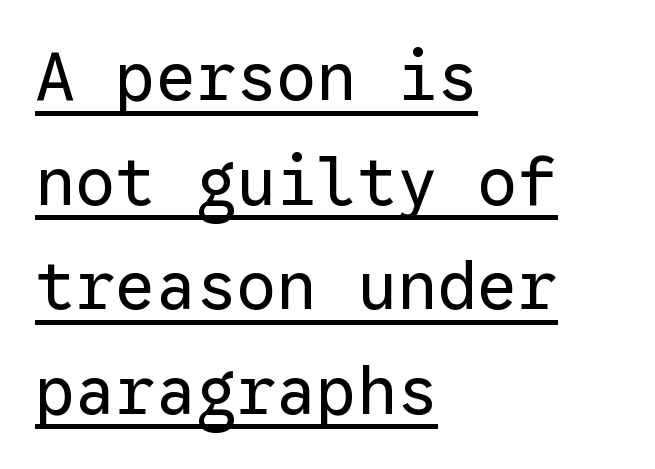
Q: Is the text bold? A: No.
Q: Is the text italic (slanted)? A: No, it is upright.
Q: Is the typeface a serif or a sans-serif typeface? A: Sans-serif.
Q: Is the text underlined? A: Yes.
Q: How is the paragraph aligned? A: Left-aligned.
Q: Is the spacing between letters normal or unusually wide? A: Normal.
Q: Is the spacing between lines tight, normal or loose? A: Normal.
Q: Width (condensed, normal, or wide)? A: Normal.
Q: Stroke contrast? A: Low.
Q: x-height? A: Medium.
Q: Monospaced? A: Yes.
